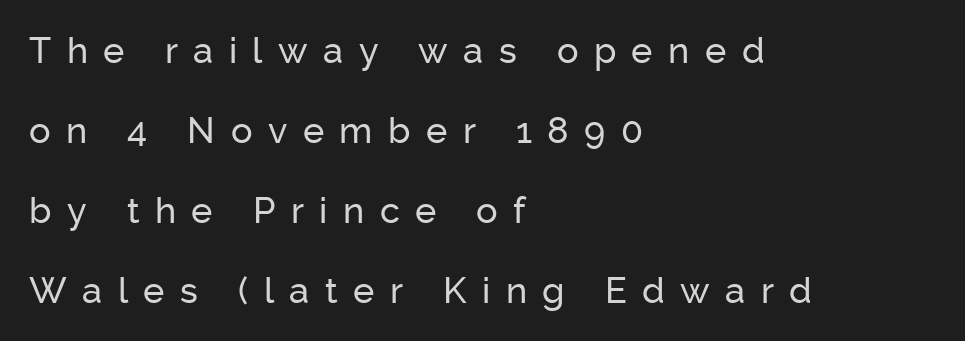
Q: Is the text italic (slanted)? A: No, it is upright.
Q: Is the typeface a serif or a sans-serif typeface? A: Sans-serif.
Q: Is the text underlined? A: No.
Q: How is the paragraph aligned? A: Left-aligned.
Q: Is the spacing between letters normal or unusually wide? A: Unusually wide.
Q: Is the spacing between lines tight, normal or loose? A: Loose.
Q: Width (condensed, normal, or wide)? A: Normal.
Q: Stroke contrast? A: Low.
Q: x-height? A: Medium.
Q: Monospaced? A: No.
